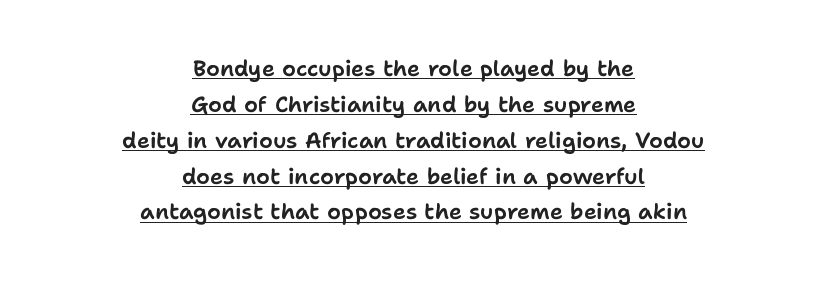
Q: Is the text italic (slanted)? A: No, it is upright.
Q: Is the text underlined? A: Yes.
Q: How is the paragraph aligned? A: Centered.
Q: Is the spacing between letters normal or unusually wide? A: Normal.
Q: Is the spacing between lines tight, normal or loose? A: Normal.
